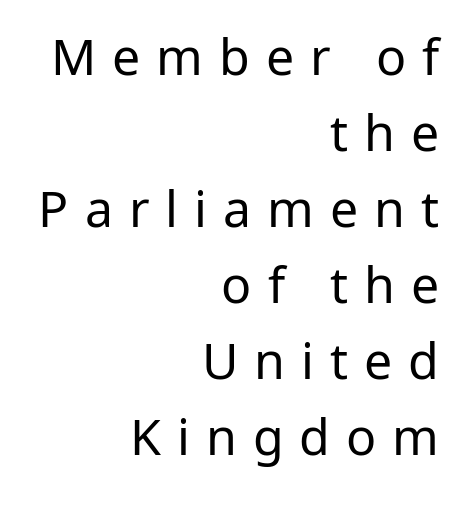
Whoever set this chose a conventional vertical rhythm. Designer's note — italics off, roman on. This rendering employs a face without finishing strokes, i.e., a sans-serif. Alignment: flush right. Here the glyphs are tracked loosely, breaking word shapes into spaced letters.
